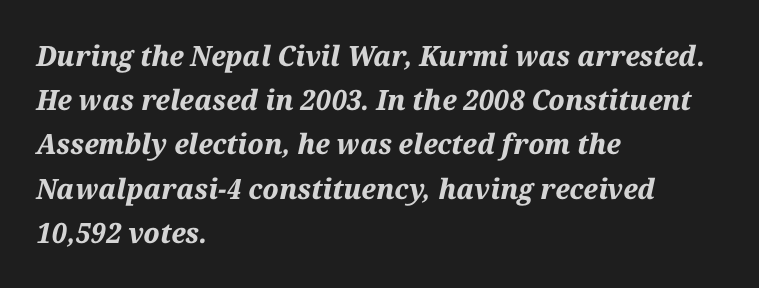
{"italic": "yes", "lean": "right", "slant_degrees": 12, "bold": "yes", "weight": "bold", "width": "normal", "stroke_contrast": "medium", "x_height": "medium", "monospaced": "no", "underline": "no", "align": "left", "line_spacing": "normal", "line_spacing_ratio": 1.58, "letter_spacing": "normal", "letter_spacing_em": 0.0, "glyph_px": 28}
